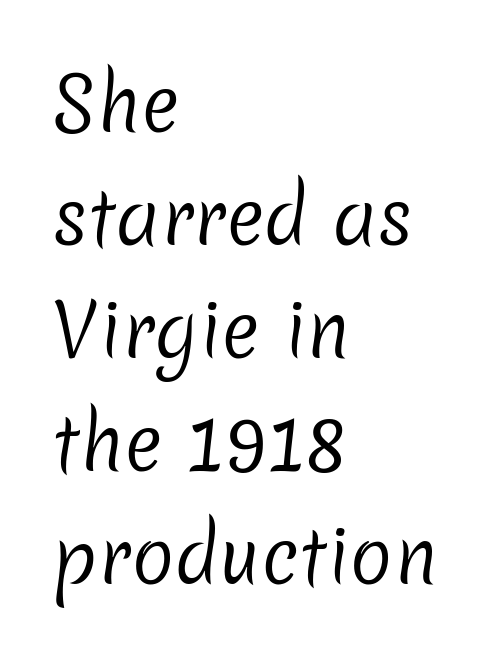
{"serif": "no", "bold": "no", "weight": "regular", "width": "normal", "stroke_contrast": "low", "x_height": "medium", "monospaced": "no", "underline": "no", "align": "left", "line_spacing": "normal", "line_spacing_ratio": 1.57, "letter_spacing": "normal", "letter_spacing_em": 0.0, "glyph_px": 72}
